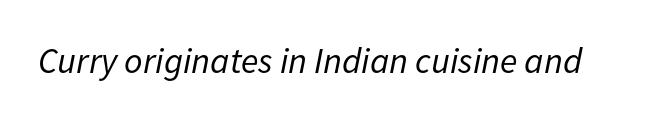
{"italic": "yes", "lean": "right", "slant_degrees": 11, "bold": "no", "weight": "regular", "width": "normal", "stroke_contrast": "low", "x_height": "medium", "monospaced": "no", "underline": "no", "letter_spacing": "normal", "letter_spacing_em": 0.0, "glyph_px": 36}
